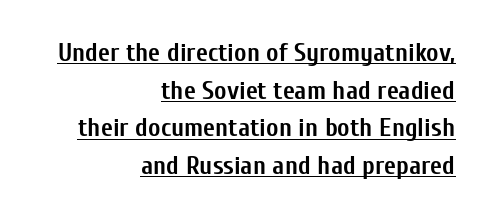
The image shows 26 px bold type, upright; set right-aligned, normal line spacing (1.45x), normal letter spacing, underlined.
